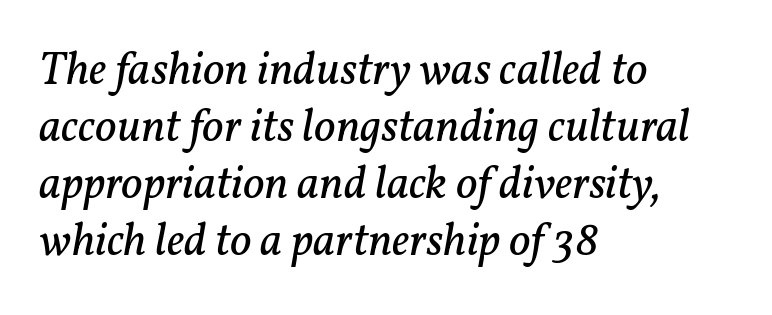
The image shows 47 px regular-weight serif type, italic (leaning right); set left-aligned, line spacing 1.21x, normal letter spacing, not underlined; low stroke contrast and a medium x-height.
